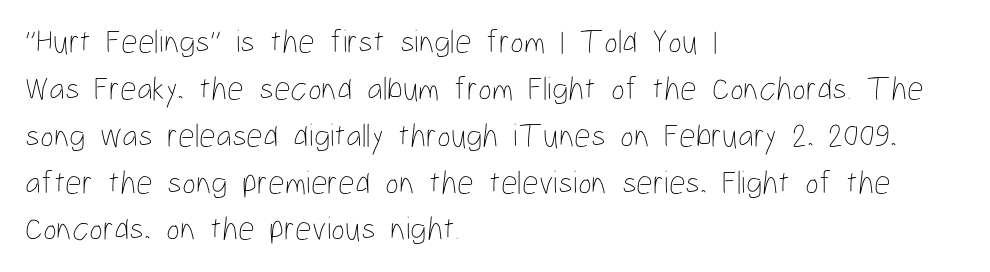
{"italic": "no", "bold": "no", "weight": "thin", "width": "condensed", "stroke_contrast": "low", "x_height": "medium", "monospaced": "no", "underline": "no", "align": "left", "line_spacing": "normal", "line_spacing_ratio": 1.42, "letter_spacing": "normal", "letter_spacing_em": 0.0, "glyph_px": 33}
